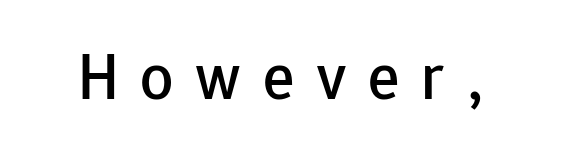
{"serif": "no", "italic": "no", "width": "normal", "stroke_contrast": "low", "x_height": "medium", "monospaced": "no", "underline": "no", "letter_spacing": "wide", "letter_spacing_em": 0.33, "glyph_px": 66}
